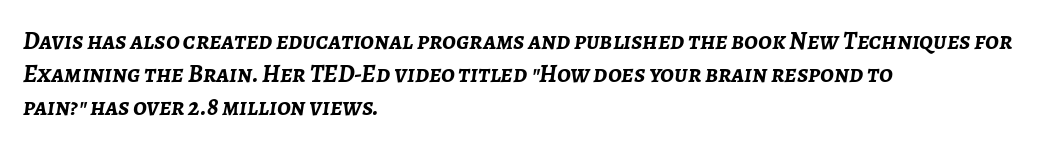
The designer left line spacing at the default. Teacher's note: observe the even left margin — that is flush-left alignment. The rendering applies a slant to the glyphs. The rendering uses a bold face; every stroke is thick and dark.
